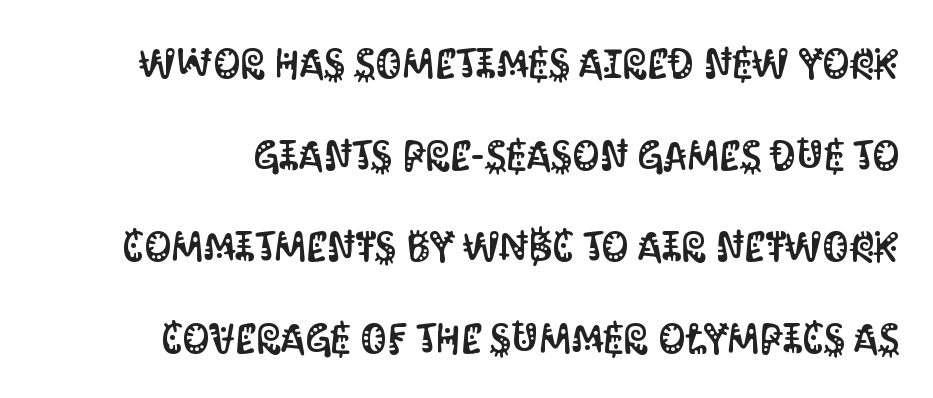
The type is set solid horizontally, with unmodified tracking. A great deal of white space separates one row of letters from the next. Each letter keeps its own natural width here, so spacing adapts to shape. No word sits above an underline. A typesetter would mark this as roman, not italic.
